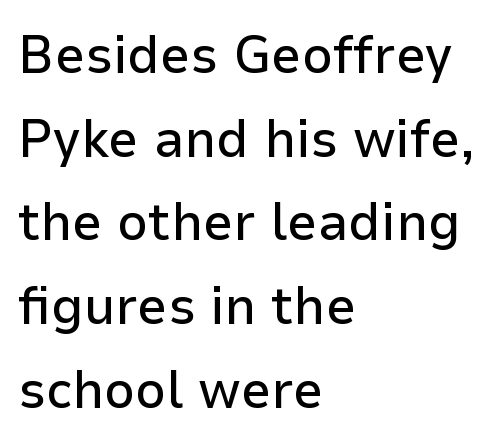
{"serif": "no", "italic": "no", "width": "normal", "stroke_contrast": "low", "x_height": "medium", "monospaced": "no", "underline": "no", "align": "left", "line_spacing": "normal", "line_spacing_ratio": 1.55, "letter_spacing": "normal", "letter_spacing_em": 0.0, "glyph_px": 54}
